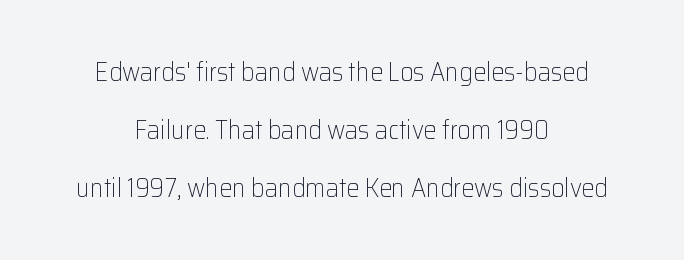
Compared with typical body copy, the letter spacing here is the same. The foot of each line stays bare and open. A typesetter would call this leading open, well beyond the default. The whitespace from short lines is split evenly between both sides. The passage shown is not bold in any degree.
